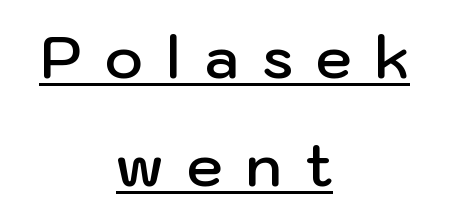
Think of a printed novel: that variable character pitch is what you see here. The typeface chosen for these lines omits serifs. Underline: present. The characters look somewhat weighty, a semibold short of true bold. Short and long lines alike share a common midpoint.
